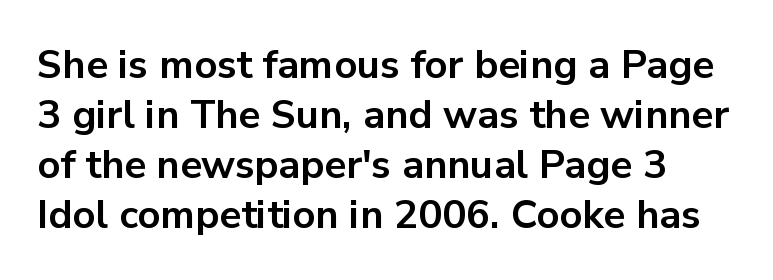
{"serif": "no", "italic": "no", "bold": "yes", "weight": "bold", "width": "normal", "stroke_contrast": "low", "x_height": "medium", "monospaced": "no", "underline": "no", "line_spacing": "normal", "line_spacing_ratio": 1.25, "letter_spacing": "normal", "letter_spacing_em": 0.0, "glyph_px": 40}
